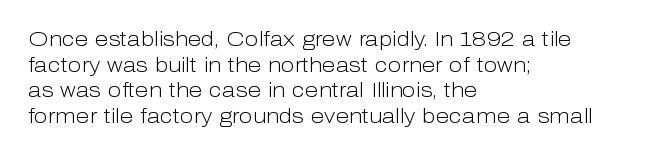
Q: Is the text bold? A: No.
Q: Is the text italic (slanted)? A: No, it is upright.
Q: Is the text underlined? A: No.
Q: How is the paragraph aligned? A: Left-aligned.
Q: Is the spacing between letters normal or unusually wide? A: Normal.
Q: Is the spacing between lines tight, normal or loose? A: Normal.
